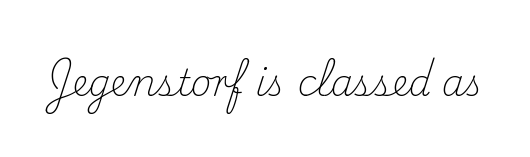
The image shows 36 px light serif type; set normal letter spacing, not underlined; medium stroke contrast and a small x-height.
